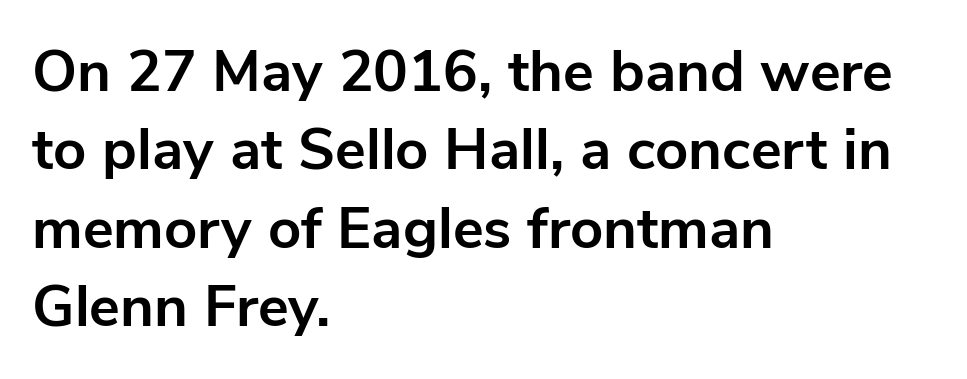
{"serif": "no", "italic": "no", "bold": "yes", "weight": "bold", "width": "normal", "stroke_contrast": "low", "x_height": "medium", "monospaced": "no", "underline": "no", "align": "left", "line_spacing": "normal", "line_spacing_ratio": 1.35, "letter_spacing": "normal", "letter_spacing_em": 0.0, "glyph_px": 58}
